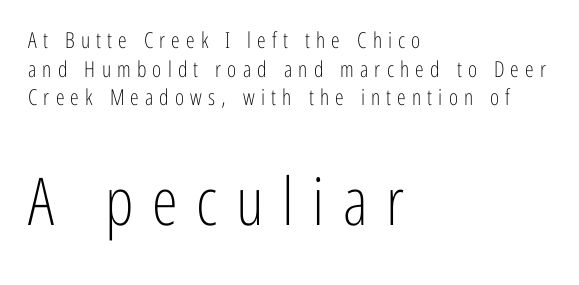
The image shows 66 px light, condensed sans-serif type, upright; set left-aligned, normal line spacing (1.3x), unusually wide letter spacing (+0.28 em), not underlined; the second (bottom) block is 3.0x larger; low stroke contrast and a medium x-height.
